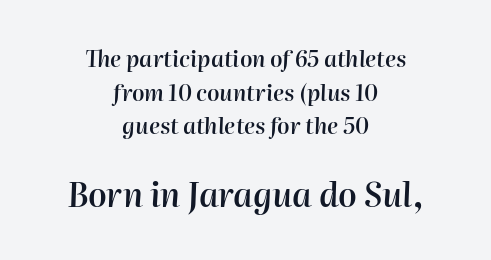
The image shows 33 px semibold type, italic (leaning right); set centered, normal line spacing (1.53x), normal letter spacing, not underlined; the second (bottom) block is 1.5x larger; high stroke contrast and a medium x-height.
